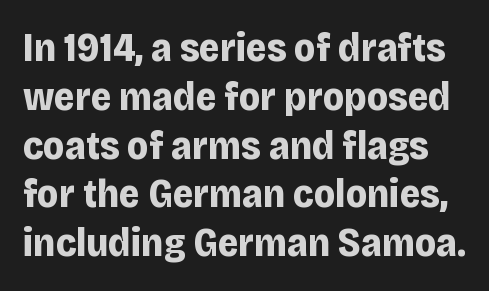
Q: Is the text bold? A: Yes.
Q: Is the text italic (slanted)? A: No, it is upright.
Q: Is the typeface a serif or a sans-serif typeface? A: Sans-serif.
Q: Is the text underlined? A: No.
Q: Is the spacing between letters normal or unusually wide? A: Normal.
Q: Width (condensed, normal, or wide)? A: Normal.
Q: Stroke contrast? A: Low.
Q: x-height? A: Large.
Q: Monospaced? A: No.
